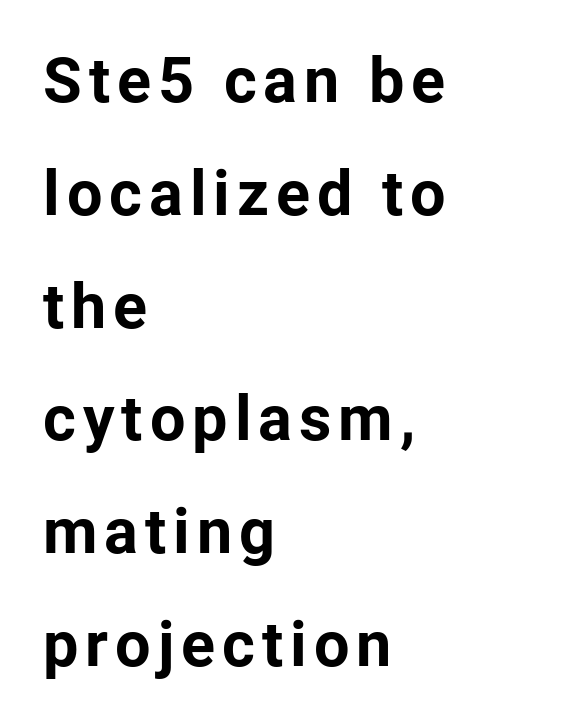
{"serif": "no", "italic": "no", "bold": "yes", "weight": "bold", "width": "normal", "stroke_contrast": "low", "x_height": "medium", "monospaced": "no", "underline": "no", "align": "left", "line_spacing_ratio": 1.79, "glyph_px": 63}
